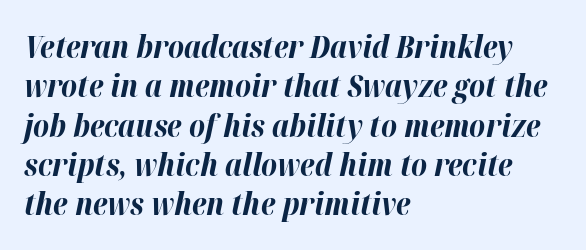
{"italic": "yes", "lean": "right", "slant_degrees": 12, "bold": "yes", "weight": "bold", "width": "normal", "stroke_contrast": "high", "x_height": "medium", "monospaced": "no", "underline": "no", "align": "left", "line_spacing": "normal", "line_spacing_ratio": 1.27, "letter_spacing": "normal", "letter_spacing_em": 0.0, "glyph_px": 31}
